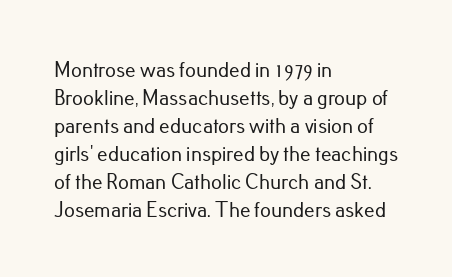
Q: Is the text italic (slanted)? A: No, it is upright.
Q: Is the text underlined? A: No.
Q: How is the paragraph aligned? A: Left-aligned.
Q: Is the spacing between letters normal or unusually wide? A: Normal.
Q: Is the spacing between lines tight, normal or loose? A: Normal.
